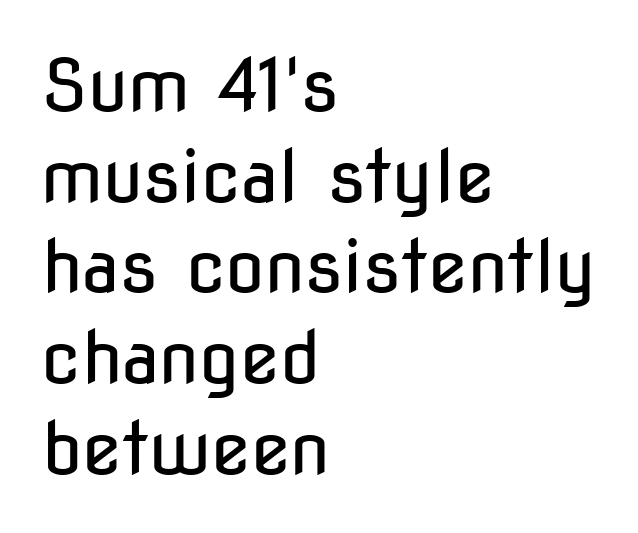
The image shows 72 px regular-weight, condensed sans-serif type, upright; set left-aligned, normal line spacing (1.26x), normal letter spacing, not underlined; low stroke contrast and a medium x-height.
